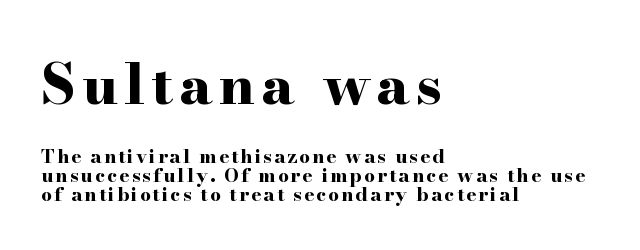
A typesetter would call this proportional, since set widths differ per character. Decoration check: the copy has no underline. The lettering holds an erect, upright posture throughout. All the whitespace from short lines collects on the right.
